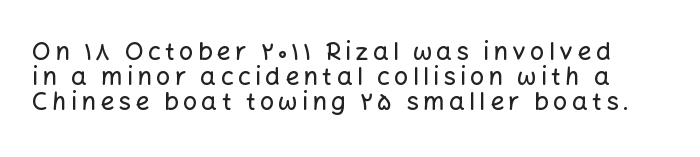
Ordinary non-slanted type is in use. The glyphs are unaccompanied by any horizontal stroke below them. The block of text is dense from top to bottom, with scant space between rows.
